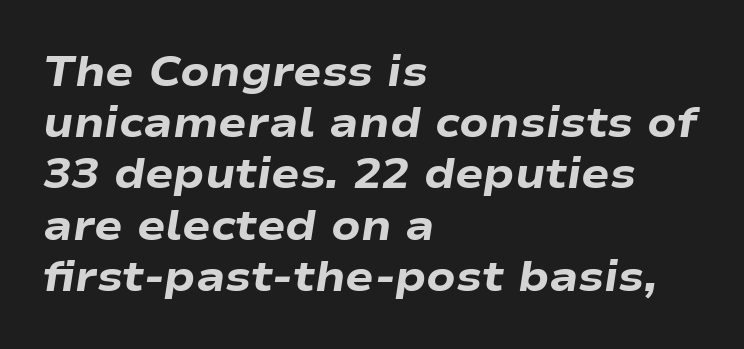
{"italic": "yes", "lean": "right", "slant_degrees": 9, "bold": "yes", "weight": "heavy", "width": "wide", "stroke_contrast": "low", "x_height": "medium", "monospaced": "no", "underline": "no", "align": "left", "line_spacing_ratio": 1.22, "letter_spacing": "normal", "letter_spacing_em": 0.0, "glyph_px": 42}
